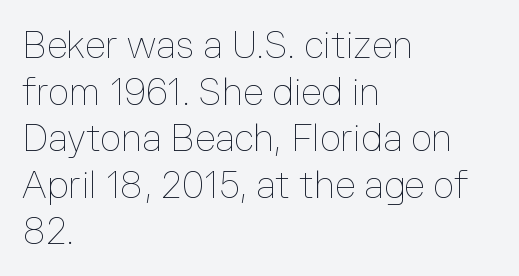
The image shows 37 px thin type, upright; set left-aligned, normal line spacing (1.26x), normal letter spacing, not underlined; low stroke contrast and a medium x-height.
